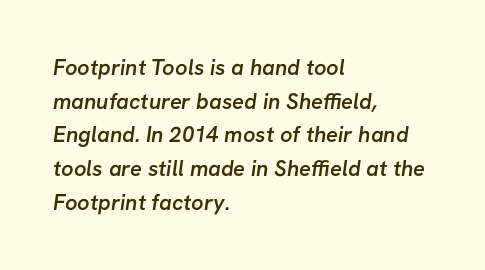
{"bold": "semi", "underline": "no", "align": "left", "line_spacing": "normal", "line_spacing_ratio": 1.53, "letter_spacing": "normal", "letter_spacing_em": 0.0, "glyph_px": 22}
